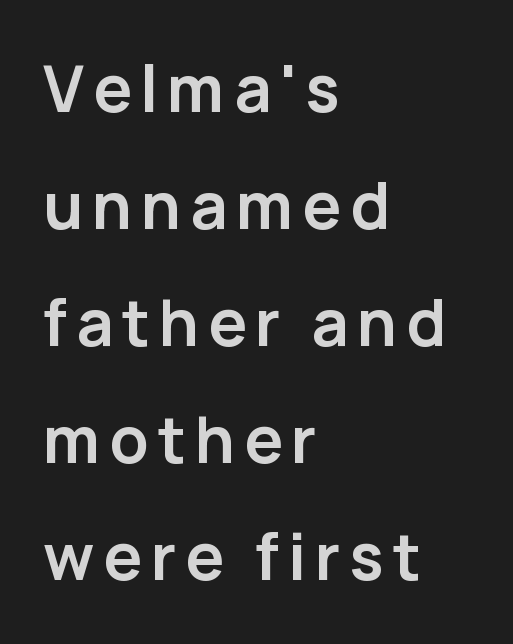
{"serif": "no", "italic": "no", "bold": "yes", "weight": "semibold", "width": "normal", "stroke_contrast": "low", "x_height": "medium", "monospaced": "no", "underline": "no", "align": "left", "line_spacing_ratio": 1.83, "glyph_px": 64}
